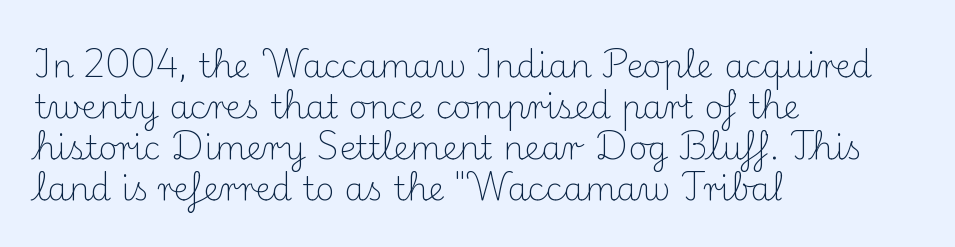
The image shows 33 px light serif type, upright; set left-aligned, line spacing 1.24x, normal letter spacing, not underlined; medium stroke contrast and a small x-height.
